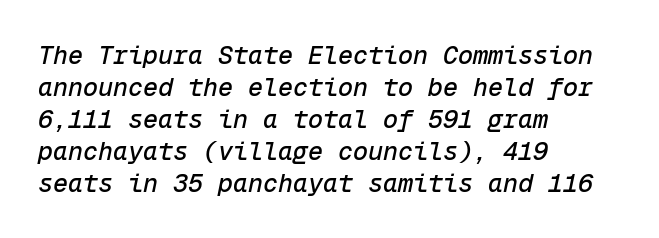
There is no visible air inserted between adjacent glyphs. All the whitespace from short lines collects on the right. Rows of type keep a routine distance in the vertical direction. Check under the words: just untouched page. This sample uses an oblique cut, with every glyph tilted off the vertical.
